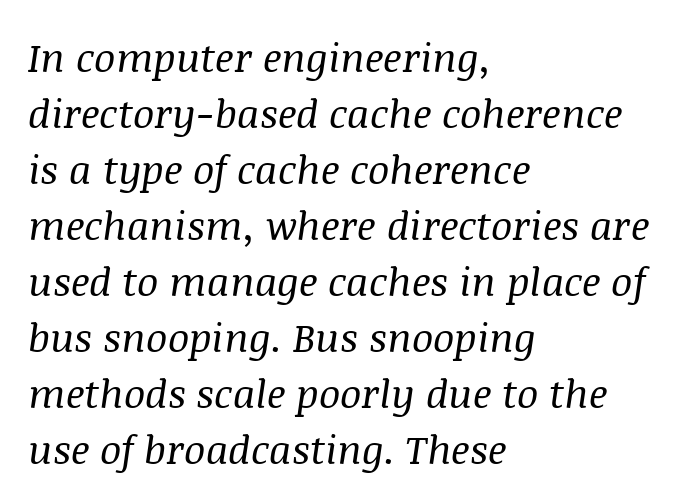
The image shows 40 px regular-weight serif type, italic (leaning right); set left-aligned, normal line spacing (1.4x), normal letter spacing, not underlined; medium stroke contrast and a large x-height.
